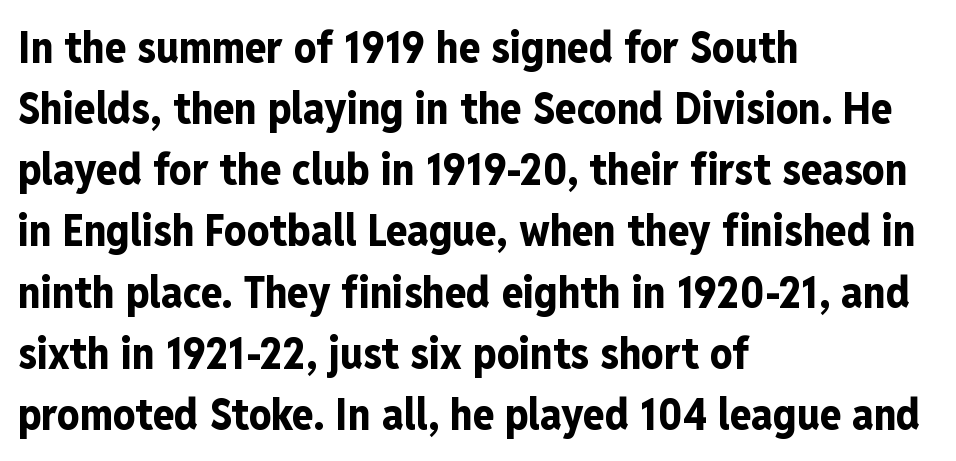
The image shows 44 px bold, condensed sans-serif type, upright; set left-aligned, normal line spacing (1.39x), normal letter spacing, not underlined; low stroke contrast and a medium x-height.
